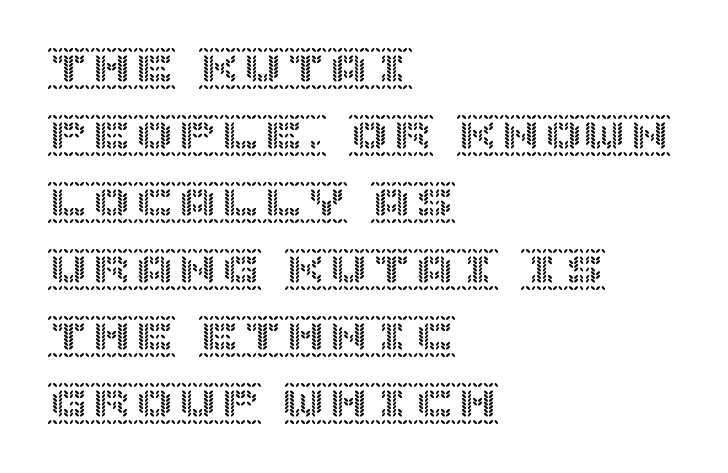
{"italic": "no", "width": "normal", "x_height": "large", "underline": "no", "align": "left", "line_spacing": "normal", "line_spacing_ratio": 1.56, "letter_spacing": "normal", "letter_spacing_em": 0.0, "glyph_px": 43}
